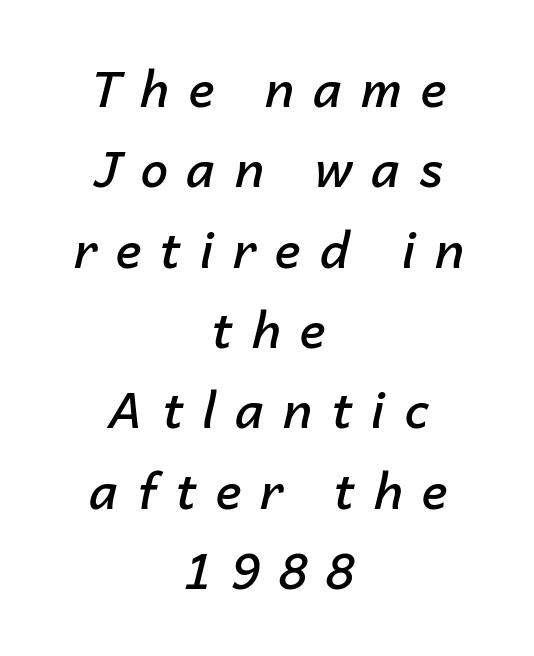
Short and long lines alike share a common midpoint. Do the characters align in a grid? No, the font is proportional. Is the type slanted? Yes — the strokes lean at a clear angle. The string is rendered with underlining switched off.
